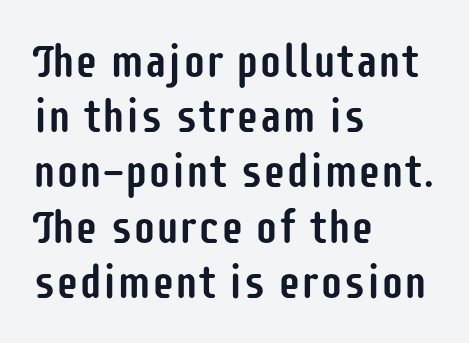
Q: Is the text italic (slanted)? A: No, it is upright.
Q: Is the typeface a serif or a sans-serif typeface? A: Sans-serif.
Q: Is the text underlined? A: No.
Q: How is the paragraph aligned? A: Left-aligned.
Q: Is the spacing between letters normal or unusually wide? A: Normal.
Q: Width (condensed, normal, or wide)? A: Condensed.
Q: Stroke contrast? A: Low.
Q: x-height? A: Large.
Q: Monospaced? A: No.
